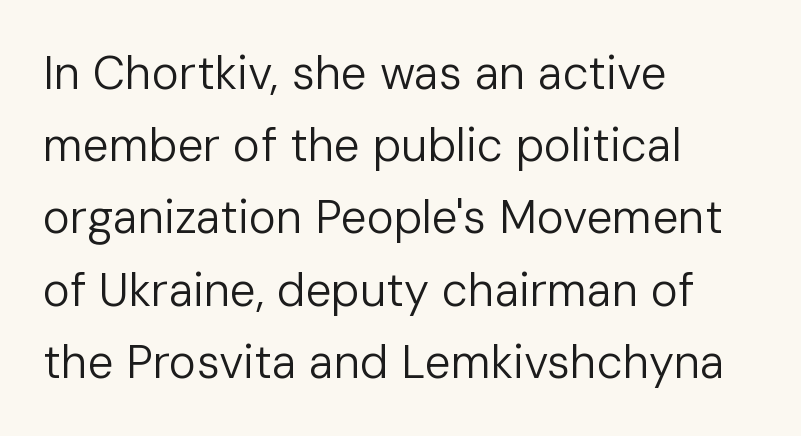
Inter-character spacing is left at the font's built-in metrics. Ordinary non-slanted type is in use. Stem width sits at or under what a default text font uses. The rendering uses a moderate line-height, typical for paragraphs.
